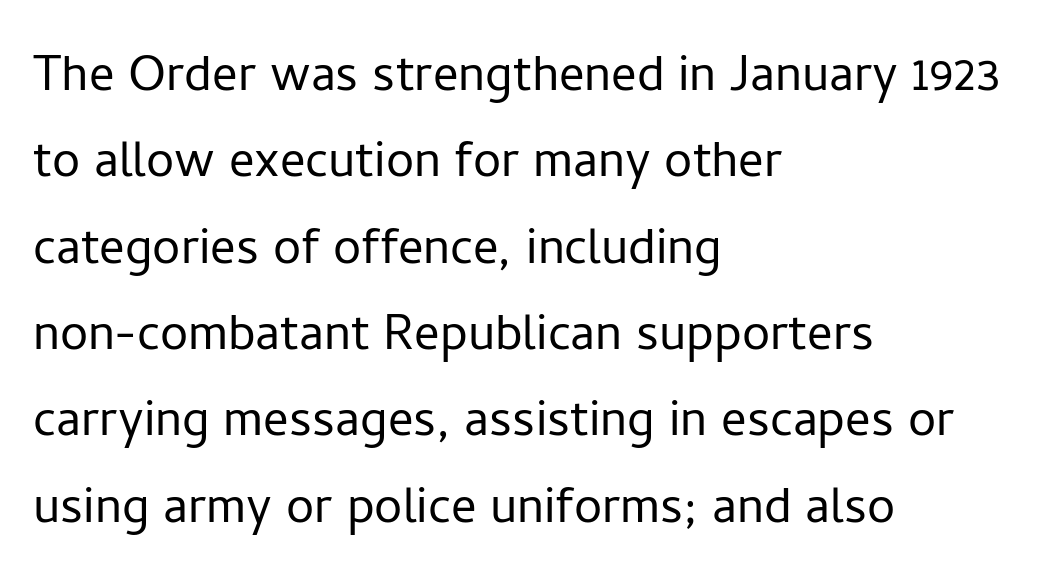
The image shows 63 px light sans-serif type, upright; set left-aligned, normal line spacing (1.37x), normal letter spacing, not underlined; low stroke contrast and a medium x-height.
